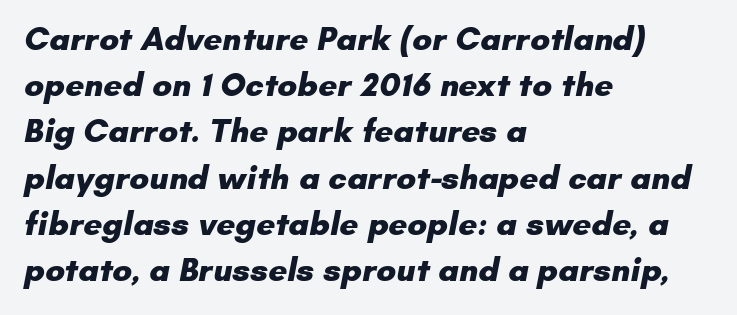
If you measured baseline to baseline, you'd find a middling distance. A full-strength bold gives these letters their thick strokes. The glyphs are unaccompanied by any horizontal stroke below them. A student would call this left alignment; a typographer would say flush left, rag right. Is this a fixed-width face? No — the glyphs have proportional, varying widths.
